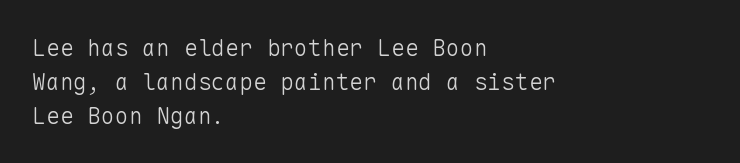
The image shows 23 px text type, upright; set left-aligned, normal line spacing (1.47x), normal letter spacing, not underlined.
